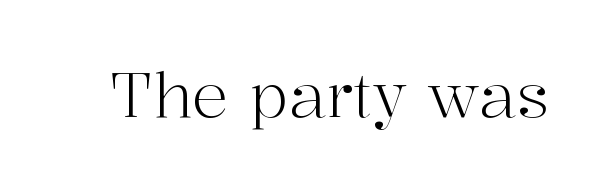
The image shows 61 px light serif type, upright; set normal letter spacing, not underlined; high stroke contrast and a medium x-height.
